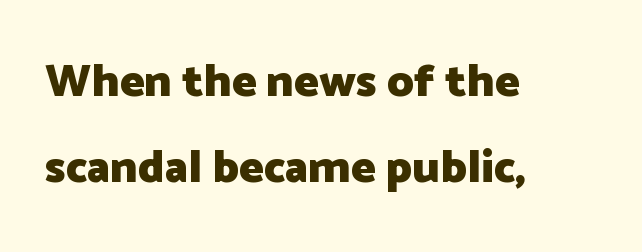
Q: Is the text bold? A: Yes.
Q: Is the text italic (slanted)? A: No, it is upright.
Q: Is the typeface a serif or a sans-serif typeface? A: Sans-serif.
Q: Is the text underlined? A: No.
Q: How is the paragraph aligned? A: Left-aligned.
Q: Is the spacing between letters normal or unusually wide? A: Normal.
Q: Width (condensed, normal, or wide)? A: Normal.
Q: Stroke contrast? A: Low.
Q: x-height? A: Medium.
Q: Monospaced? A: No.
